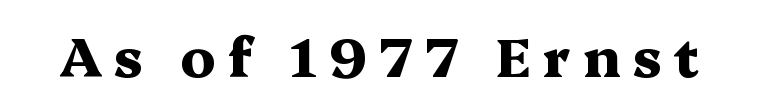
Tracking value appears strongly positive — letters spread wide. Style check: upright. Spacing verdict: proportional, widths tailored to each character. Only glyphs here, with clear space below each row.
